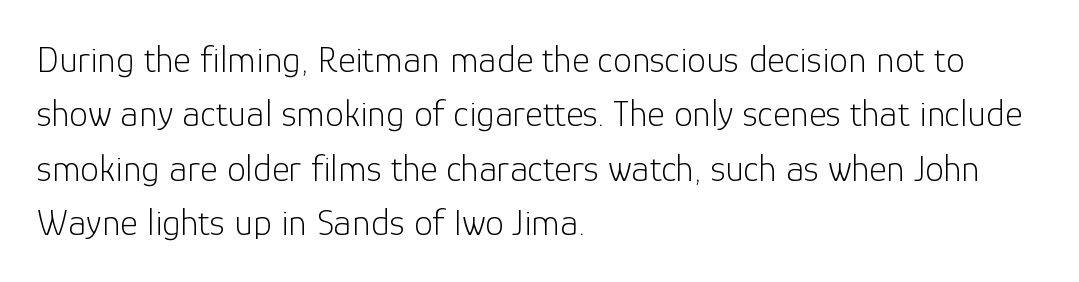
The image shows 38 px light sans-serif type, upright; set left-aligned, normal line spacing (1.43x), normal letter spacing, not underlined; low stroke contrast and a medium x-height.
